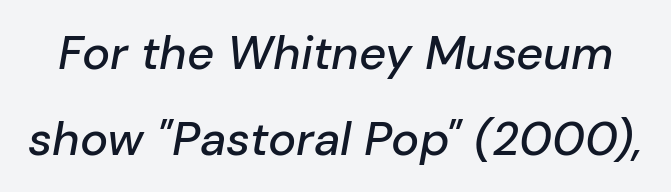
Q: Is the text italic (slanted)? A: Yes, it leans right by about 10 degrees.
Q: Is the text underlined? A: No.
Q: Is the spacing between letters normal or unusually wide? A: Normal.
Q: Width (condensed, normal, or wide)? A: Normal.
Q: Stroke contrast? A: Low.
Q: x-height? A: Medium.
Q: Monospaced? A: No.
